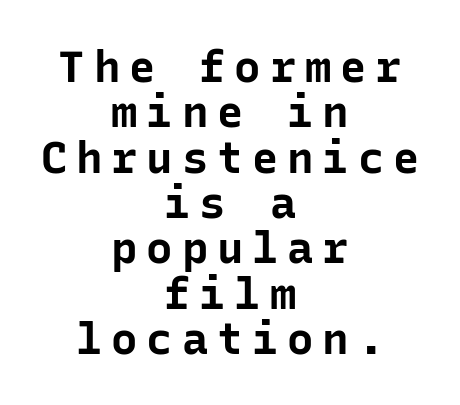
The image shows 44 px bold sans-serif type, upright, monospaced; set centered, tight line spacing (1.03x), unusually wide letter spacing (+0.2 em), not underlined; low stroke contrast and a medium x-height.
